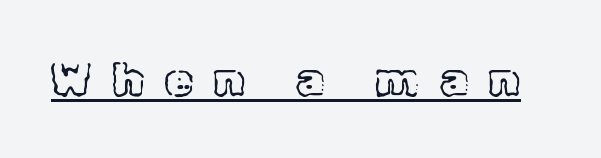
The image shows 46 px text type, upright; set unusually wide letter spacing (+0.46 em), underlined; a medium x-height.
